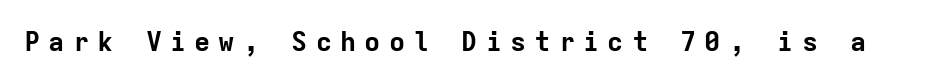
{"italic": "no", "bold": "yes", "underline": "no", "letter_spacing": "wide", "letter_spacing_em": 0.3, "glyph_px": 27}
